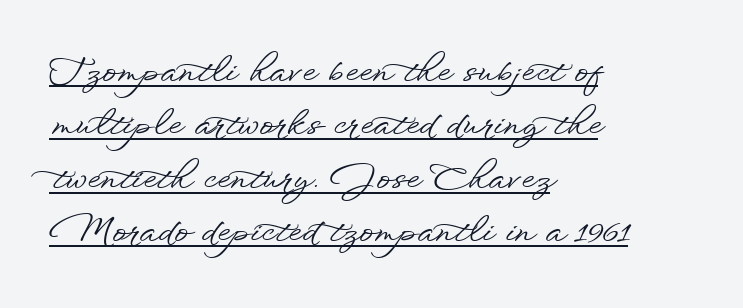
Q: Is the text italic (slanted)? A: Yes.
Q: Is the typeface a serif or a sans-serif typeface? A: Sans-serif.
Q: Is the text underlined? A: Yes.
Q: How is the paragraph aligned? A: Left-aligned.
Q: Is the spacing between letters normal or unusually wide? A: Normal.
Q: Is the spacing between lines tight, normal or loose? A: Normal.
Q: Width (condensed, normal, or wide)? A: Wide.
Q: Stroke contrast? A: Low.
Q: x-height? A: Small.
Q: Monospaced? A: No.
